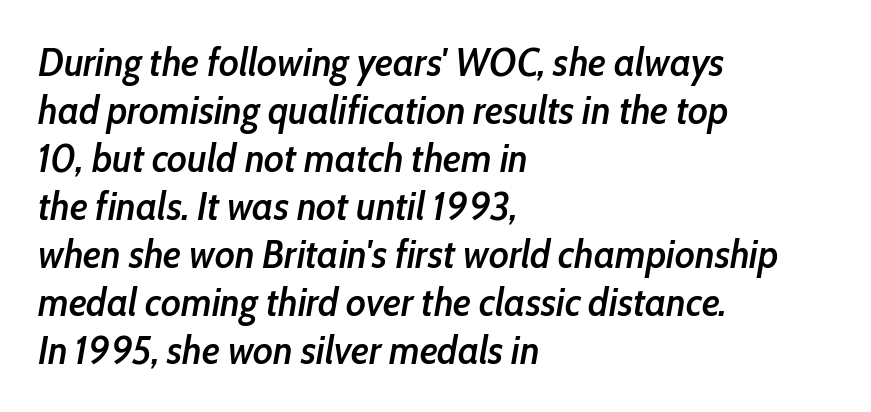
The image shows 39 px semibold, condensed type, italic (leaning right); set left-aligned, line spacing 1.23x, normal letter spacing, not underlined; low stroke contrast and a medium x-height.
